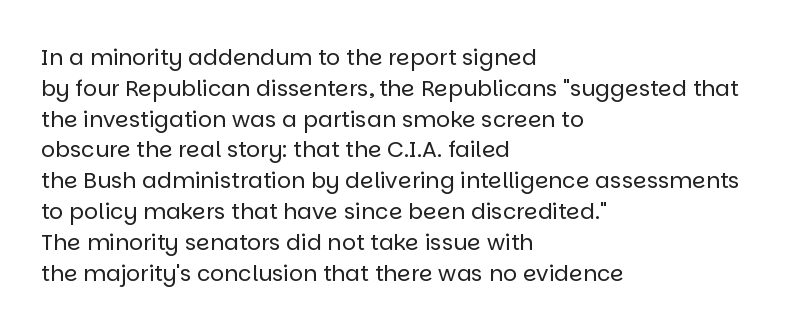
{"italic": "no", "bold": "no", "underline": "no", "align": "left", "line_spacing": "normal", "line_spacing_ratio": 1.4, "letter_spacing": "normal", "letter_spacing_em": 0.0, "glyph_px": 22}
